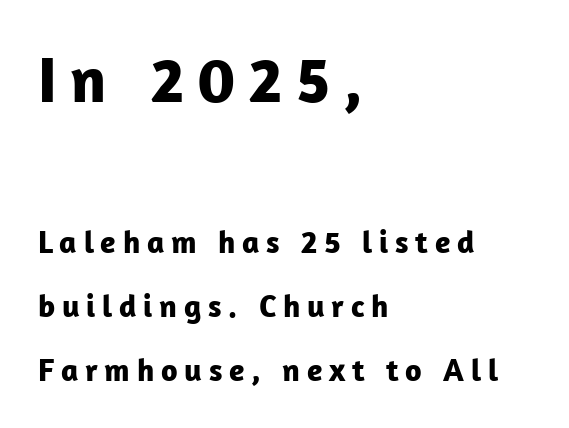
The image shows 65 px bold sans-serif type, upright; set left-aligned, loose line spacing (2.01x), unusually wide letter spacing (+0.21 em), not underlined; the first (top) block is 2.03x larger; low stroke contrast and a medium x-height.
